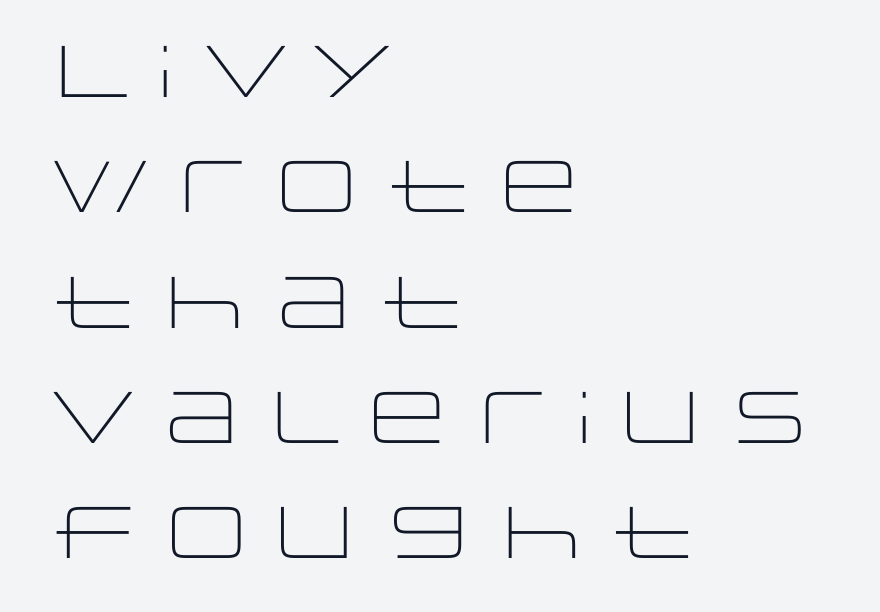
The image shows 73 px light, wide sans-serif type, upright; set left-aligned, normal line spacing (1.58x), normal letter spacing, not underlined; low stroke contrast and a large x-height.
